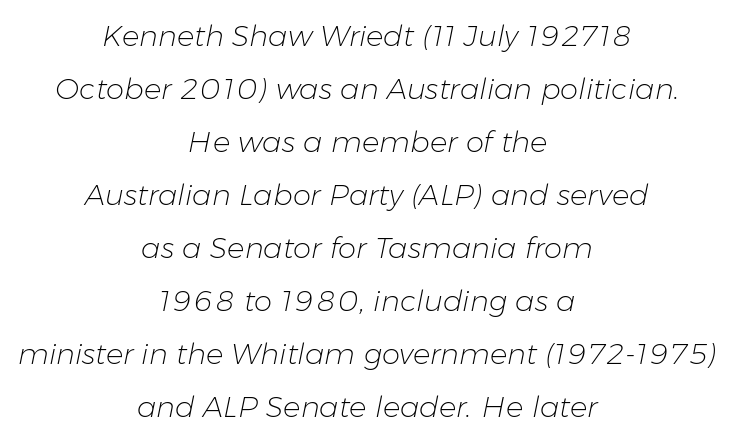
It's the slanting kind of type. Glance below the letters and you will spot only blank space. The line texture is even and compact thanks to regular tracking. Think of a printed novel: that variable character pitch is what you see here.
